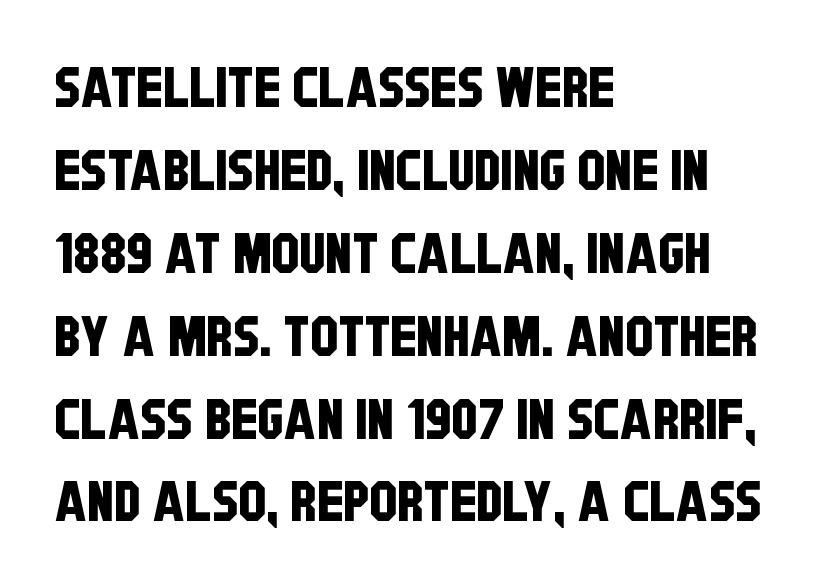
Q: Is the typeface a serif or a sans-serif typeface? A: Sans-serif.
Q: Is the text underlined? A: No.
Q: How is the paragraph aligned? A: Left-aligned.
Q: Is the spacing between letters normal or unusually wide? A: Normal.
Q: Is the spacing between lines tight, normal or loose? A: Normal.
Q: Width (condensed, normal, or wide)? A: Condensed.
Q: Stroke contrast? A: Low.
Q: x-height? A: Large.
Q: Monospaced? A: No.
